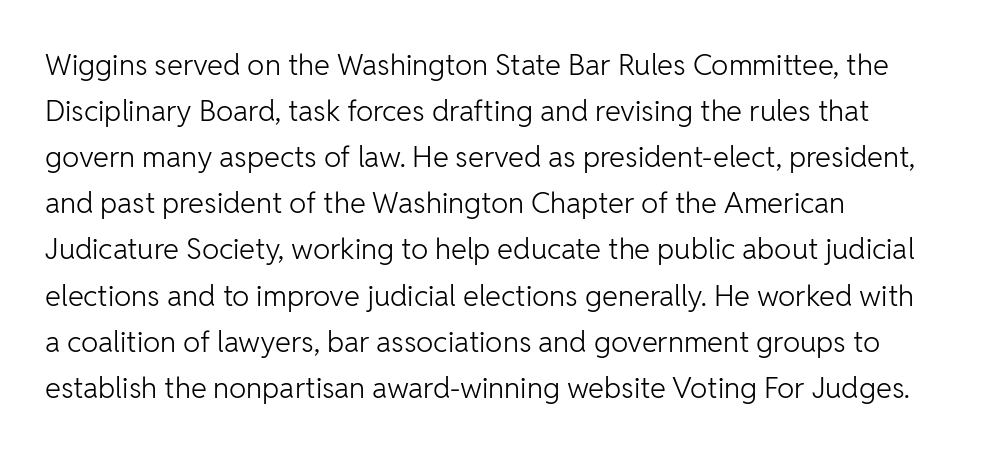
The image shows 29 px light sans-serif type, upright; set left-aligned, normal line spacing (1.59x), normal letter spacing, not underlined; low stroke contrast and a medium x-height.
